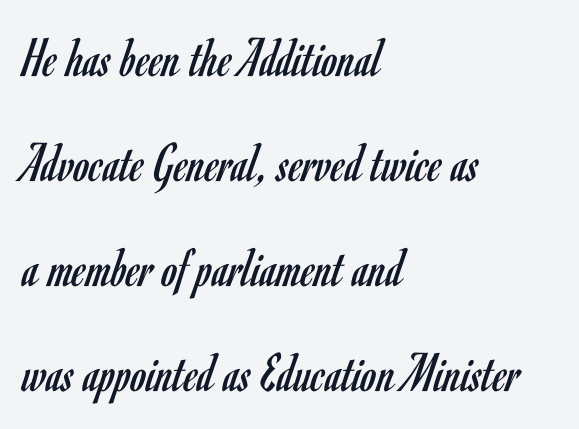
The image shows 57 px regular-weight, condensed sans-serif type; set left-aligned, line spacing 1.84x, normal letter spacing, not underlined; low stroke contrast and a small x-height.
